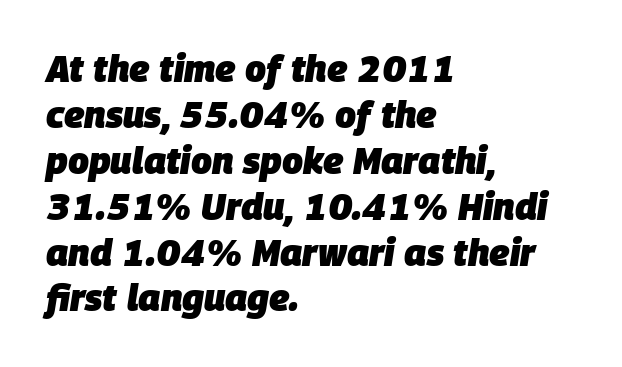
The image shows 37 px heavy type, italic (leaning right); set left-aligned, line spacing 1.24x, normal letter spacing, not underlined; low stroke contrast and a large x-height.
